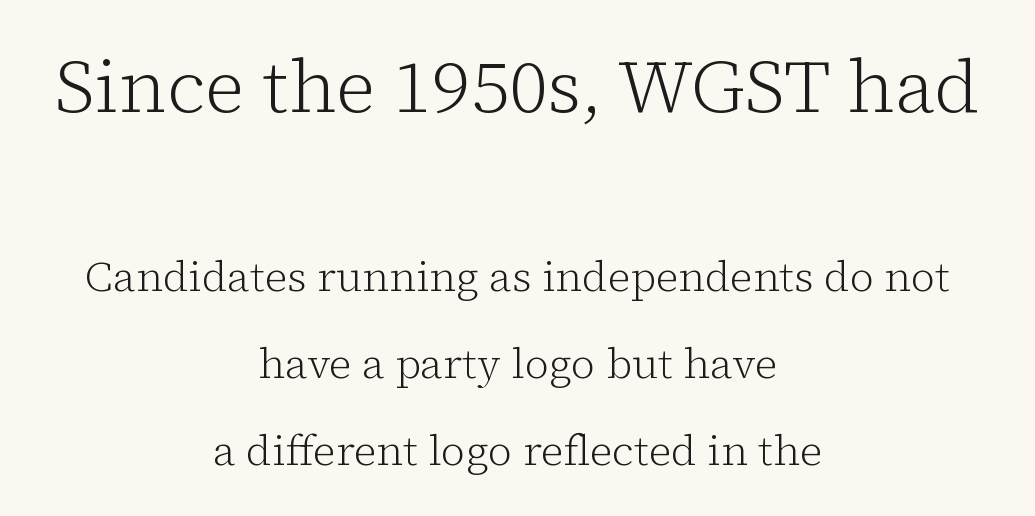
One-word summary of the alignment: center. Compared with typical paragraphs, the rows here are farther apart. You get the large type first, then a drop to smaller type. The strokes carry an ordinary text weight at most. Rendered with straight, roman letterforms.
